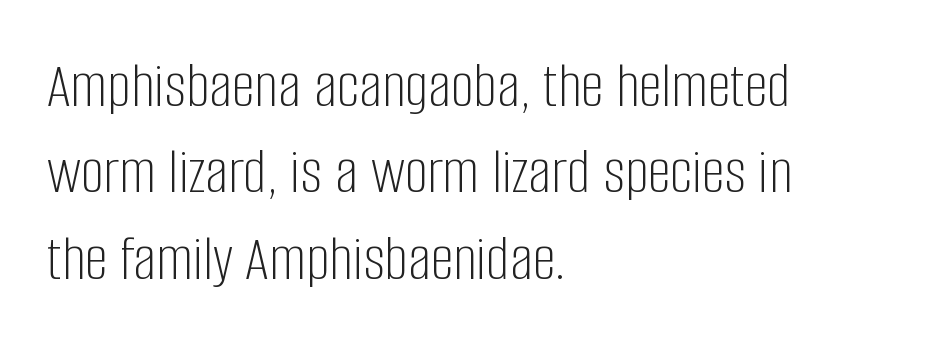
{"serif": "no", "italic": "no", "bold": "no", "weight": "light", "width": "condensed", "stroke_contrast": "low", "x_height": "large", "monospaced": "no", "underline": "no", "align": "left", "line_spacing": "normal", "line_spacing_ratio": 1.33, "letter_spacing": "normal", "letter_spacing_em": 0.0, "glyph_px": 65}
